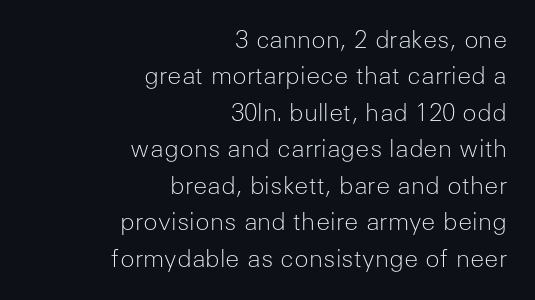
Nope, not italic — everything's standing straight. The characters are drawn with everyday or finer stroke widths. The area under the type is left untouched. Whoever set this chose a conventional vertical rhythm. If you drew a ruler down the right edge, every line would touch it.
